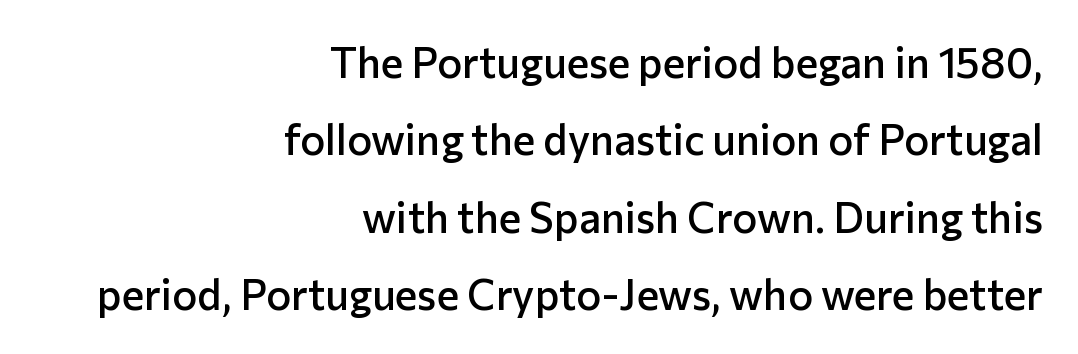
Descenders are the only things crossing below the line. You could not count columns in this text — the font is proportionally spaced. The characters look somewhat weighty, a semibold short of true bold. The lines are quadded right. The font family rendered here belongs to the sans-serif group.
